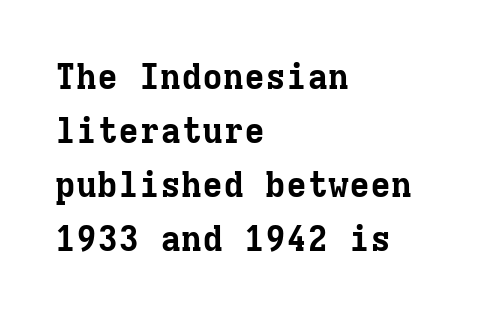
{"serif": "yes", "italic": "no", "bold": "yes", "weight": "bold", "width": "normal", "stroke_contrast": "low", "x_height": "medium", "monospaced": "yes", "underline": "no", "align": "left", "line_spacing": "normal", "line_spacing_ratio": 1.54, "letter_spacing": "normal", "letter_spacing_em": 0.0, "glyph_px": 35}
